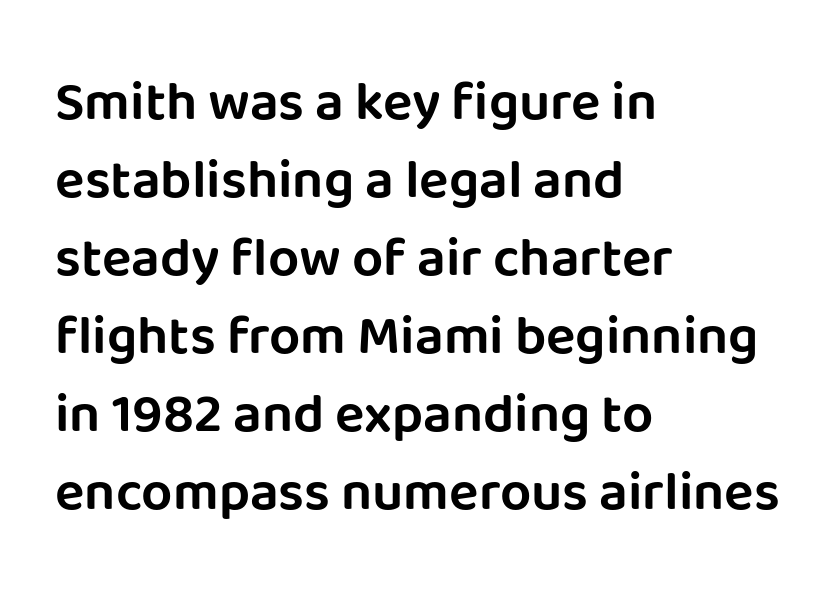
The designer went with a sans here, leaving each stem footless. Standard letterfit; no display-style spreading of the glyphs. Nobody drew a line under any word here. The block of text has a typical density, with ordinary space between rows. Think of a printed novel: that variable character pitch is what you see here. In terms of posture, this sample is upright.
